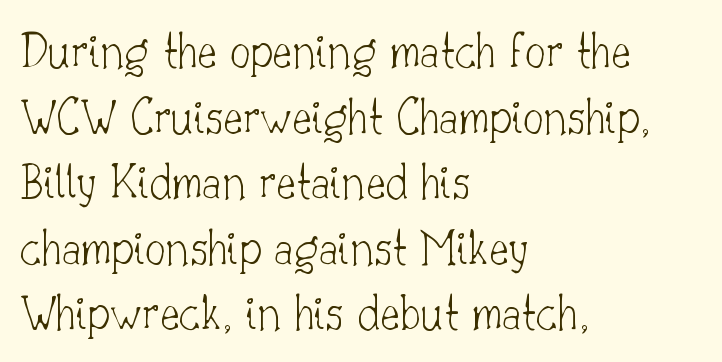
The image shows 52 px thin serif type, upright; set left-aligned, normal line spacing (1.26x), normal letter spacing, not underlined; low stroke contrast and a small x-height.
